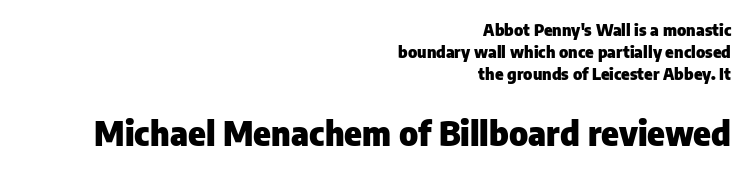
Q: Is the text bold? A: Yes.
Q: Is the text italic (slanted)? A: No, it is upright.
Q: Is the typeface a serif or a sans-serif typeface? A: Sans-serif.
Q: Is the text underlined? A: No.
Q: How is the paragraph aligned? A: Right-aligned.
Q: Is the spacing between letters normal or unusually wide? A: Normal.
Q: Is the spacing between lines tight, normal or loose? A: Normal.
Q: Which block of text is set in a larger size, the first (top) or the second (bottom)? A: The second (bottom) one.
Q: Width (condensed, normal, or wide)? A: Normal.
Q: Stroke contrast? A: Low.
Q: x-height? A: Medium.
Q: Monospaced? A: No.
